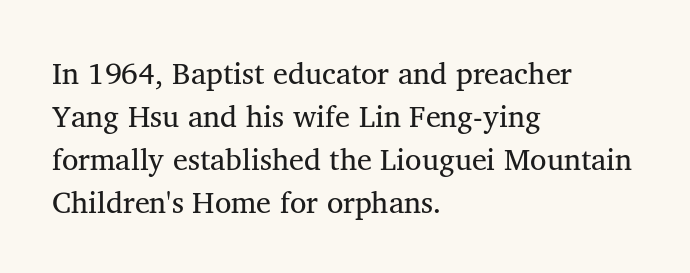
{"serif": "yes", "italic": "no", "bold": "no", "weight": "regular", "width": "normal", "stroke_contrast": "medium", "x_height": "medium", "monospaced": "no", "underline": "no", "align": "left", "line_spacing": "normal", "line_spacing_ratio": 1.43, "letter_spacing": "normal", "letter_spacing_em": 0.0, "glyph_px": 30}
